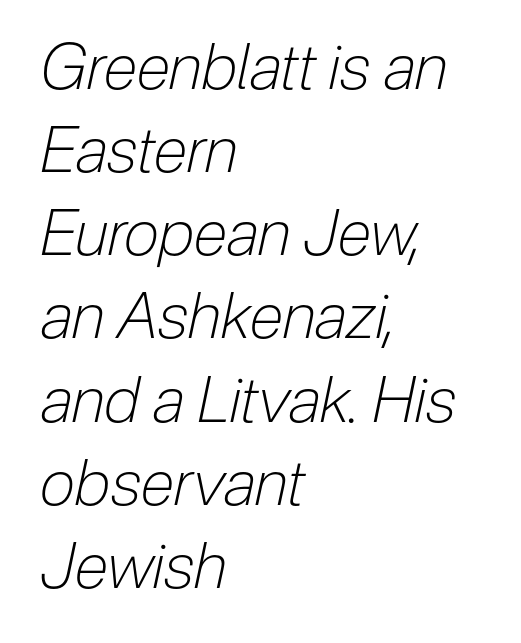
The image shows 63 px light, condensed type, italic (leaning right); set left-aligned, normal line spacing (1.32x), normal letter spacing, not underlined; low stroke contrast and a medium x-height.
